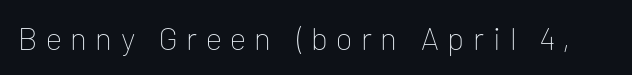
The image shows 32 px thin sans-serif type, upright; set unusually wide letter spacing (+0.27 em), not underlined; low stroke contrast and a medium x-height.
